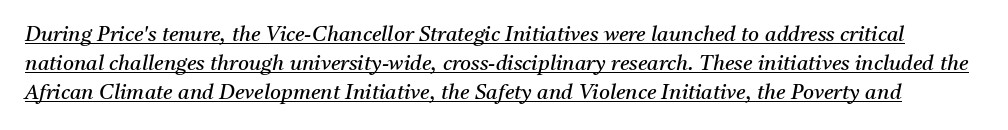
The image shows 21 px text type, italic (leaning right); set normal line spacing (1.38x), normal letter spacing, underlined.
